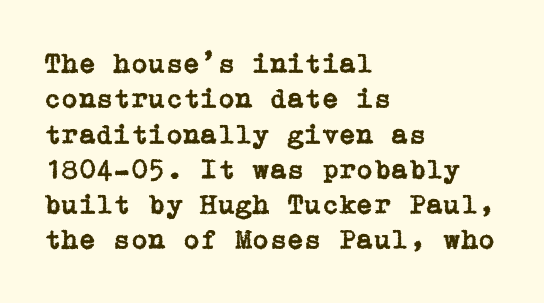
Q: Is the text italic (slanted)? A: No, it is upright.
Q: Is the typeface a serif or a sans-serif typeface? A: Serif.
Q: Is the text underlined? A: No.
Q: How is the paragraph aligned? A: Left-aligned.
Q: Is the spacing between letters normal or unusually wide? A: Normal.
Q: Is the spacing between lines tight, normal or loose? A: Normal.
Q: Width (condensed, normal, or wide)? A: Normal.
Q: Stroke contrast? A: Low.
Q: x-height? A: Medium.
